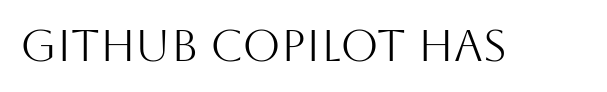
Q: Is the text bold? A: No.
Q: Is the text italic (slanted)? A: No, it is upright.
Q: Is the typeface a serif or a sans-serif typeface? A: Sans-serif.
Q: Is the text underlined? A: No.
Q: Is the spacing between letters normal or unusually wide? A: Normal.
Q: Width (condensed, normal, or wide)? A: Normal.
Q: Stroke contrast? A: Medium.
Q: x-height? A: Large.
Q: Monospaced? A: No.
